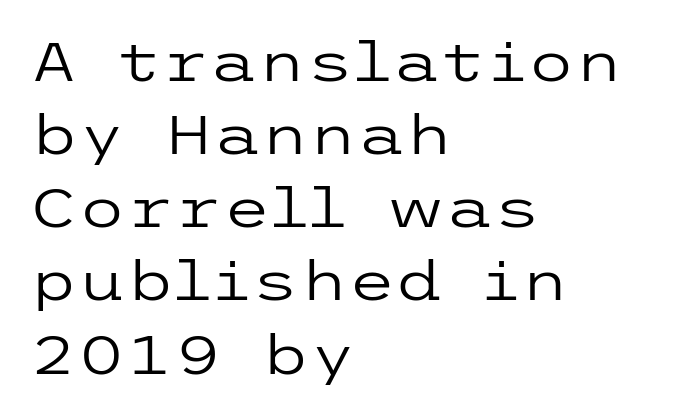
Q: Is the text bold? A: No.
Q: Is the text italic (slanted)? A: No, it is upright.
Q: Is the typeface a serif or a sans-serif typeface? A: Sans-serif.
Q: Is the text underlined? A: No.
Q: How is the paragraph aligned? A: Left-aligned.
Q: Is the spacing between letters normal or unusually wide? A: Normal.
Q: Is the spacing between lines tight, normal or loose? A: Normal.
Q: Width (condensed, normal, or wide)? A: Wide.
Q: Stroke contrast? A: Low.
Q: x-height? A: Medium.
